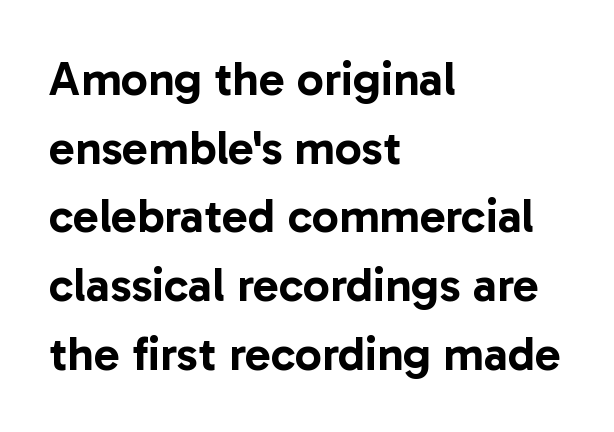
The image shows 48 px sans-serif type, upright; set left-aligned, normal line spacing (1.43x), normal letter spacing, not underlined; low stroke contrast and a medium x-height.
